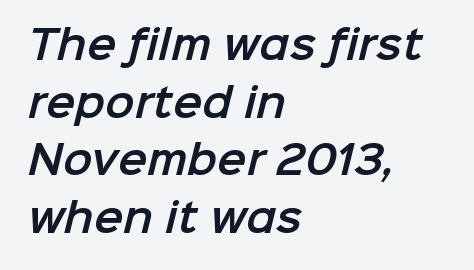
Layout note: lines flush left. The passage shown is not underscored anywhere. Words appear dense and cohesive because spacing is normal. Examine the stroke ends and you'll find no serifs. Here the designer chose a conventional face with non-uniform glyph widths.
